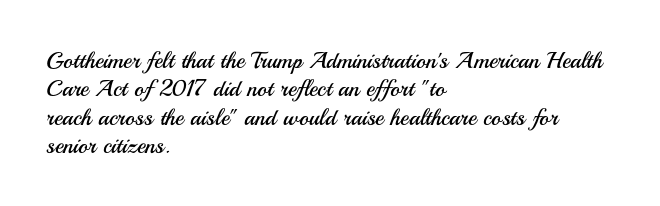
Q: Is the text bold? A: No.
Q: Is the text italic (slanted)? A: Yes.
Q: Is the text underlined? A: No.
Q: How is the paragraph aligned? A: Left-aligned.
Q: Is the spacing between letters normal or unusually wide? A: Normal.
